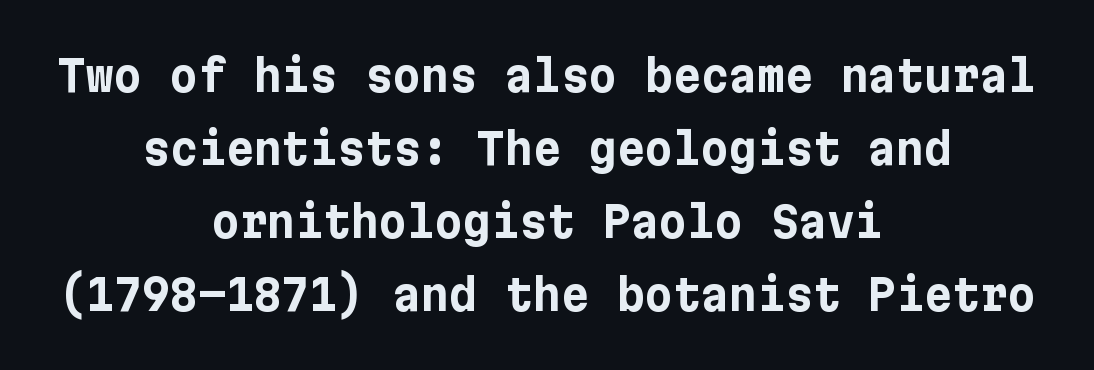
Q: Is the text bold? A: Yes.
Q: Is the text italic (slanted)? A: No, it is upright.
Q: Is the typeface a serif or a sans-serif typeface? A: Sans-serif.
Q: Is the text underlined? A: No.
Q: How is the paragraph aligned? A: Centered.
Q: Is the spacing between letters normal or unusually wide? A: Normal.
Q: Is the spacing between lines tight, normal or loose? A: Normal.
Q: Width (condensed, normal, or wide)? A: Normal.
Q: Stroke contrast? A: Low.
Q: x-height? A: Medium.
